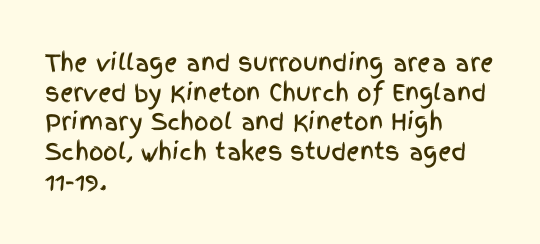
Descenders are the only things crossing below the line. A classic flush-left, rag-right setting is used for this passage. Upright lettering throughout. Quick note: interline space is typical. Letter spacing: default.
